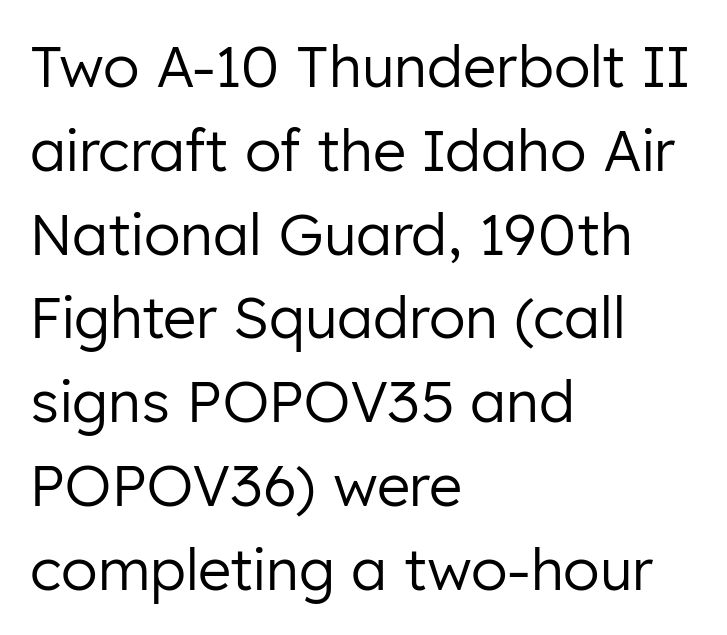
The image shows 57 px regular-weight sans-serif type, upright; set left-aligned, normal line spacing (1.47x), normal letter spacing, not underlined; low stroke contrast and a medium x-height.
